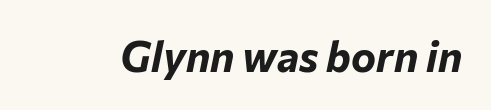
Q: Is the text bold? A: Yes.
Q: Is the text italic (slanted)? A: Yes, it leans right by about 12 degrees.
Q: Is the text underlined? A: No.
Q: Is the spacing between letters normal or unusually wide? A: Normal.
Q: Width (condensed, normal, or wide)? A: Normal.
Q: Stroke contrast? A: Low.
Q: x-height? A: Medium.
Q: Monospaced? A: No.
